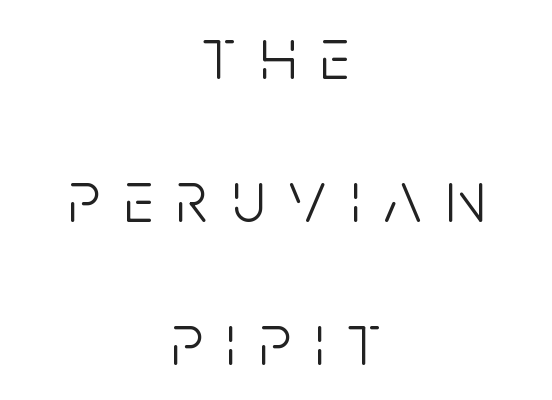
{"serif": "no", "italic": "no", "bold": "no", "weight": "light", "width": "condensed", "stroke_contrast": "low", "x_height": "large", "monospaced": "no", "underline": "no", "align": "center", "line_spacing": "loose", "line_spacing_ratio": 1.93, "letter_spacing": "wide", "letter_spacing_em": 0.32, "glyph_px": 74}
